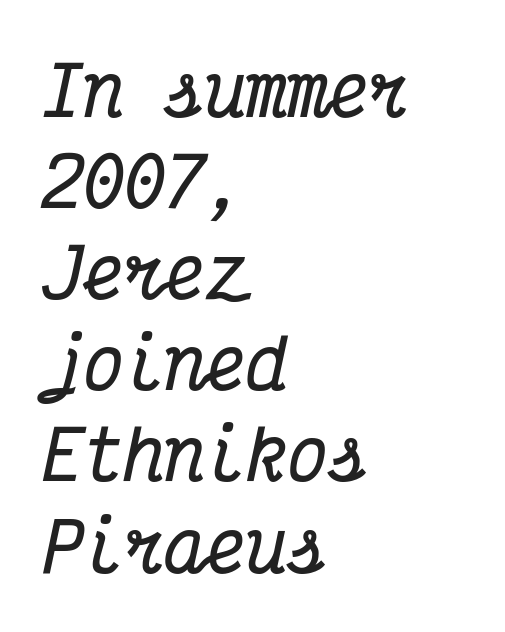
The image shows 68 px bold, condensed serif type, italic (leaning right), monospaced; set left-aligned, normal line spacing (1.34x), normal letter spacing, not underlined; medium stroke contrast and a medium x-height.
